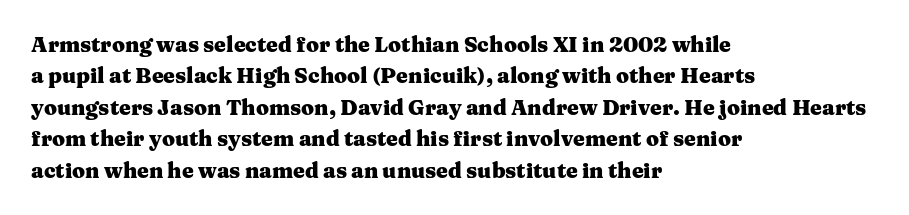
{"italic": "no", "bold": "yes", "underline": "no", "align": "left", "line_spacing": "normal", "line_spacing_ratio": 1.5, "letter_spacing": "normal", "letter_spacing_em": 0.0, "glyph_px": 21}
